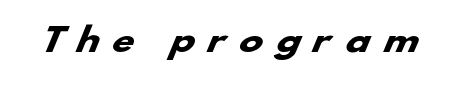
Q: Is the text bold? A: Yes.
Q: Is the typeface a serif or a sans-serif typeface? A: Sans-serif.
Q: Is the text underlined? A: No.
Q: Is the spacing between letters normal or unusually wide? A: Unusually wide.
Q: Width (condensed, normal, or wide)? A: Wide.
Q: Stroke contrast? A: Low.
Q: x-height? A: Small.
Q: Monospaced? A: No.
